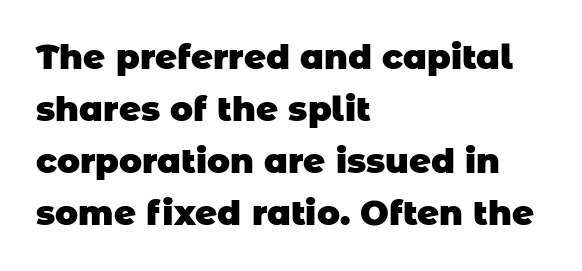
Horizontally, the lines are justified to the leading edge only. Each letter keeps its own natural width here, so spacing adapts to shape. Nope, no serifs anywhere on these letters. Emphasis by weight is at full strength: bold.
